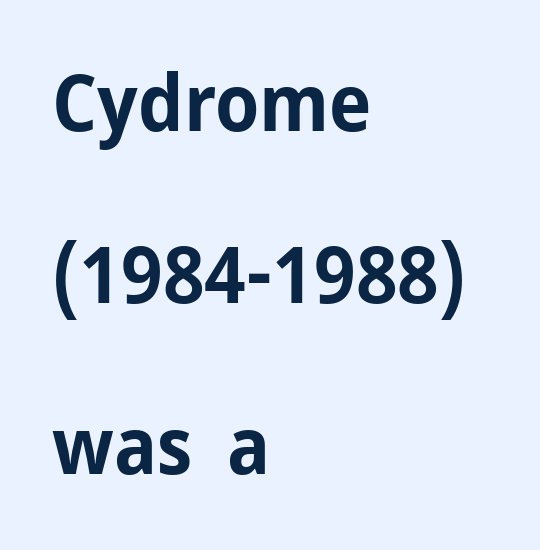
Q: Is the text bold? A: Yes.
Q: Is the text italic (slanted)? A: No, it is upright.
Q: Is the typeface a serif or a sans-serif typeface? A: Sans-serif.
Q: Is the text underlined? A: No.
Q: How is the paragraph aligned? A: Left-aligned.
Q: Is the spacing between letters normal or unusually wide? A: Normal.
Q: Is the spacing between lines tight, normal or loose? A: Loose.
Q: Width (condensed, normal, or wide)? A: Normal.
Q: Stroke contrast? A: Low.
Q: x-height? A: Medium.
Q: Monospaced? A: No.
